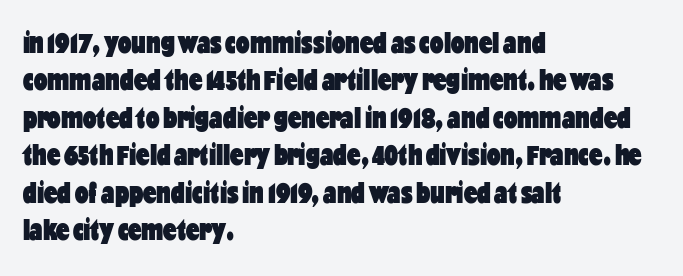
The image shows 30 px heavy, condensed sans-serif type, upright; set left-aligned, normal line spacing (1.25x), normal letter spacing, not underlined; low stroke contrast and a medium x-height.
